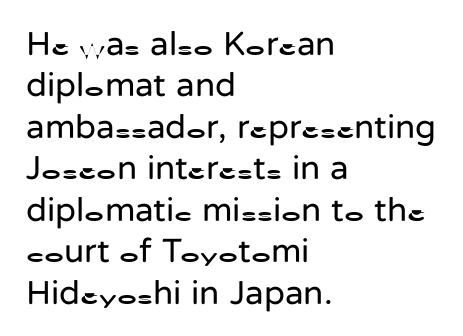
The image shows 34 px regular-weight sans-serif type, upright; set left-aligned, line spacing 1.22x, normal letter spacing, not underlined; low stroke contrast and a medium x-height.
